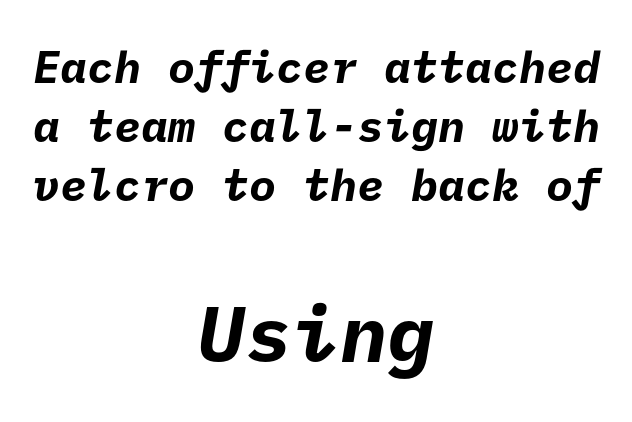
Q: Is the text bold? A: Yes.
Q: Is the typeface a serif or a sans-serif typeface? A: Sans-serif.
Q: Is the text underlined? A: No.
Q: How is the paragraph aligned? A: Centered.
Q: Is the spacing between letters normal or unusually wide? A: Normal.
Q: Is the spacing between lines tight, normal or loose? A: Normal.
Q: Which block of text is set in a larger size, the first (top) or the second (bottom)? A: The second (bottom) one.
Q: Width (condensed, normal, or wide)? A: Normal.
Q: Stroke contrast? A: Low.
Q: x-height? A: Medium.
